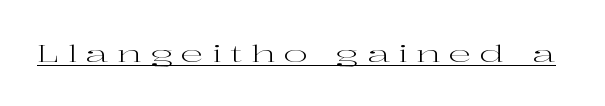
{"italic": "no", "bold": "no", "underline": "yes", "letter_spacing": "wide", "letter_spacing_em": 0.35, "glyph_px": 23}
